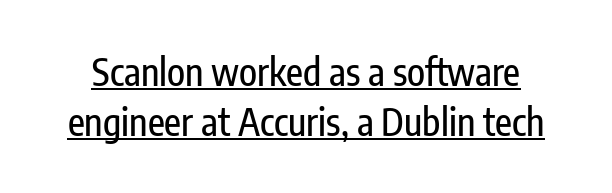
Q: Is the text italic (slanted)? A: No, it is upright.
Q: Is the typeface a serif or a sans-serif typeface? A: Sans-serif.
Q: Is the text underlined? A: Yes.
Q: Is the spacing between letters normal or unusually wide? A: Normal.
Q: Is the spacing between lines tight, normal or loose? A: Normal.
Q: Width (condensed, normal, or wide)? A: Condensed.
Q: Stroke contrast? A: Low.
Q: x-height? A: Medium.
Q: Monospaced? A: No.
